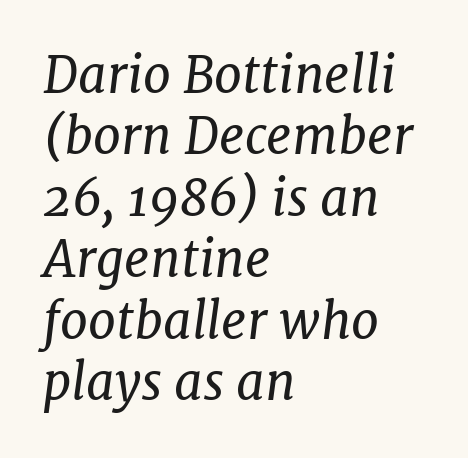
The image shows 50 px regular-weight serif type, italic (leaning right); set left-aligned, line spacing 1.23x, normal letter spacing, not underlined; low stroke contrast and a medium x-height.
